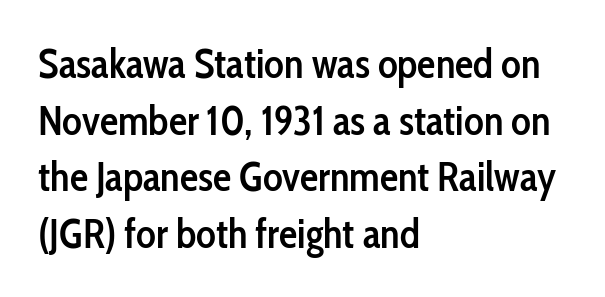
The image shows 41 px semibold, condensed sans-serif type, upright; set left-aligned, normal line spacing (1.38x), normal letter spacing, not underlined; low stroke contrast and a medium x-height.
